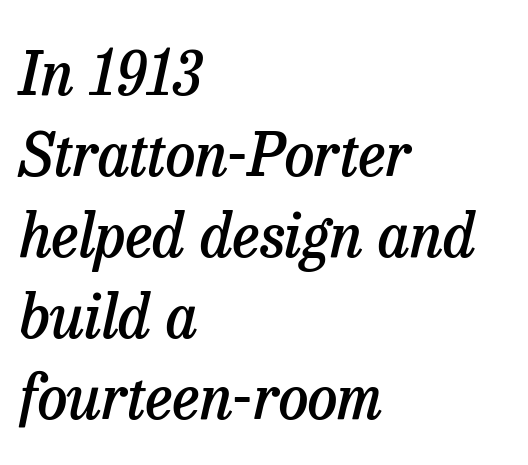
Q: Is the text bold? A: Semi-bold.
Q: Is the text italic (slanted)? A: Yes, it leans right by about 13 degrees.
Q: Is the typeface a serif or a sans-serif typeface? A: Serif.
Q: Is the text underlined? A: No.
Q: How is the paragraph aligned? A: Left-aligned.
Q: Is the spacing between letters normal or unusually wide? A: Normal.
Q: Is the spacing between lines tight, normal or loose? A: Normal.
Q: Width (condensed, normal, or wide)? A: Normal.
Q: Stroke contrast? A: Low.
Q: x-height? A: Medium.
Q: Monospaced? A: No.
